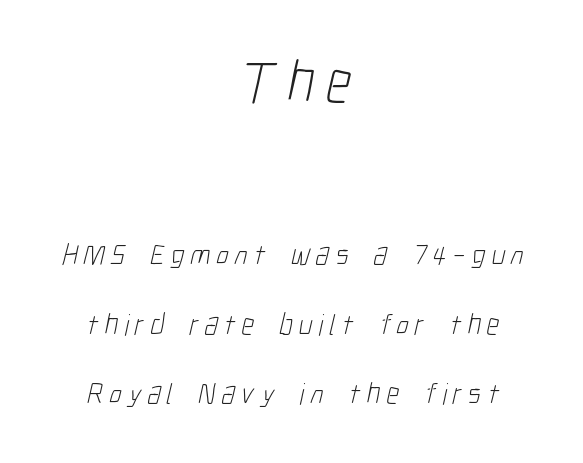
The image shows 60 px light, condensed sans-serif type; set centered, loose line spacing (2.32x), unusually wide letter spacing (+0.2 em), not underlined; the first (top) block is 2.0x larger; low stroke contrast and a medium x-height.
